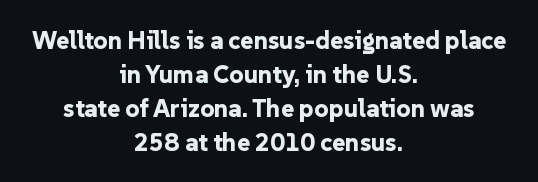
Glyph-to-glyph distance matches everyday printed text. Caption: bold face, heavy strokes. Centered paragraph, ragged on both sides. A normal amount of white space separates one row of letters from the next. The space beneath each line is pristine and unruled.
